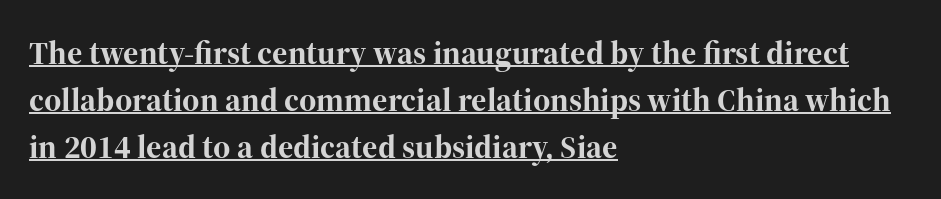
Q: Is the text bold? A: Yes.
Q: Is the text italic (slanted)? A: No, it is upright.
Q: Is the typeface a serif or a sans-serif typeface? A: Serif.
Q: Is the text underlined? A: Yes.
Q: How is the paragraph aligned? A: Left-aligned.
Q: Is the spacing between letters normal or unusually wide? A: Normal.
Q: Is the spacing between lines tight, normal or loose? A: Normal.
Q: Width (condensed, normal, or wide)? A: Normal.
Q: Stroke contrast? A: High.
Q: x-height? A: Medium.
Q: Monospaced? A: No.
